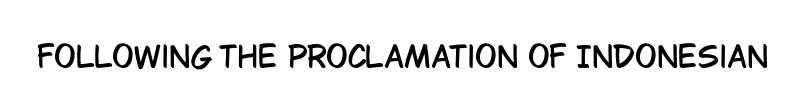
{"serif": "no", "italic": "no", "width": "condensed", "stroke_contrast": "low", "x_height": "large", "monospaced": "no", "underline": "no", "letter_spacing": "normal", "letter_spacing_em": 0.0, "glyph_px": 29}
